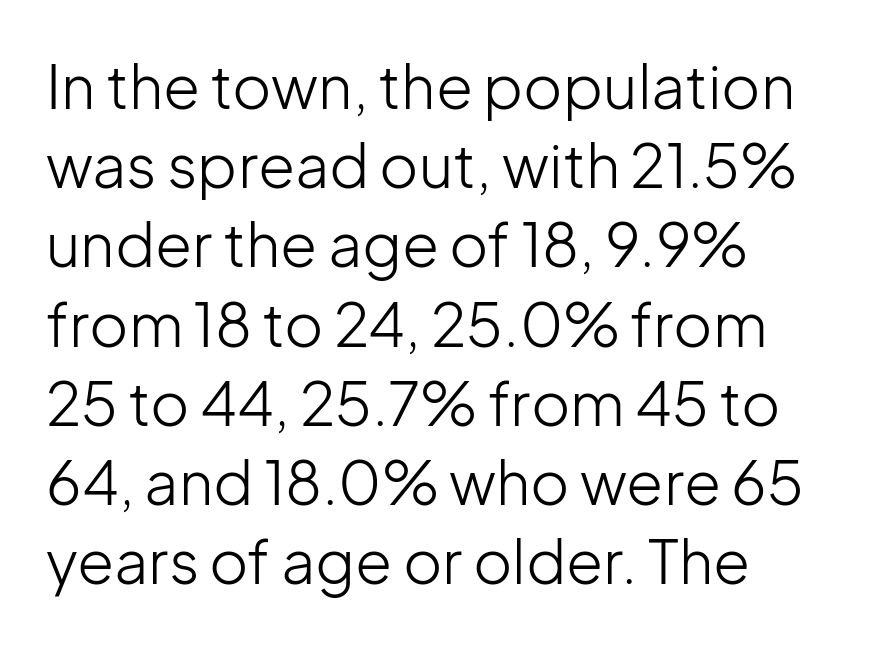
Regarding serifs, this sample does without them. Horizontal bands of white between lines are of average thickness. Here the designer chose a conventional face with non-uniform glyph widths. No extra ink here — the face is not bold. The axis of the letterforms is exactly vertical.
